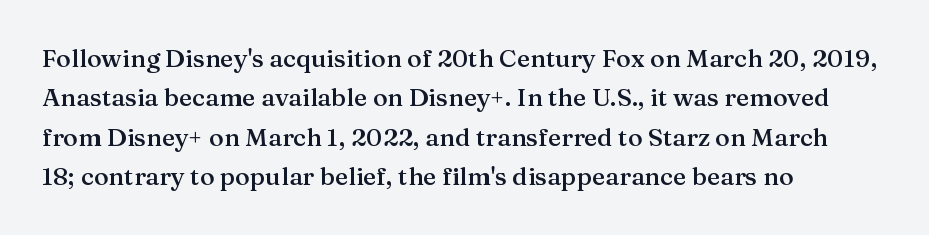
The image shows 25 px text type, upright; set left-aligned, normal line spacing (1.58x), normal letter spacing, not underlined.
